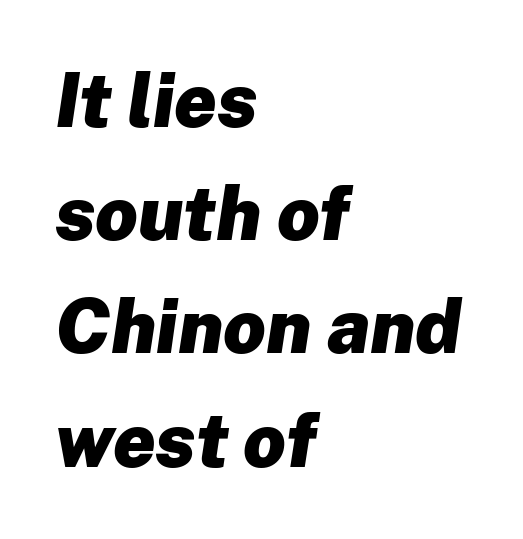
{"italic": "yes", "lean": "right", "slant_degrees": 8, "bold": "yes", "weight": "heavy", "width": "normal", "stroke_contrast": "low", "x_height": "medium", "monospaced": "no", "underline": "no", "align": "left", "line_spacing": "normal", "line_spacing_ratio": 1.51, "letter_spacing": "normal", "letter_spacing_em": 0.0, "glyph_px": 75}
